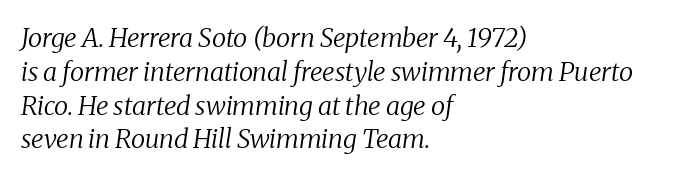
Line beginnings align vertically; line endings do not. Designer's note — italics engaged. Leading matches the norm, producing a regular column. Vertical stems look standard width or narrower in stroke. The gaps between neighbouring characters are ordinary and unremarkable. Check under the words: just untouched page.
